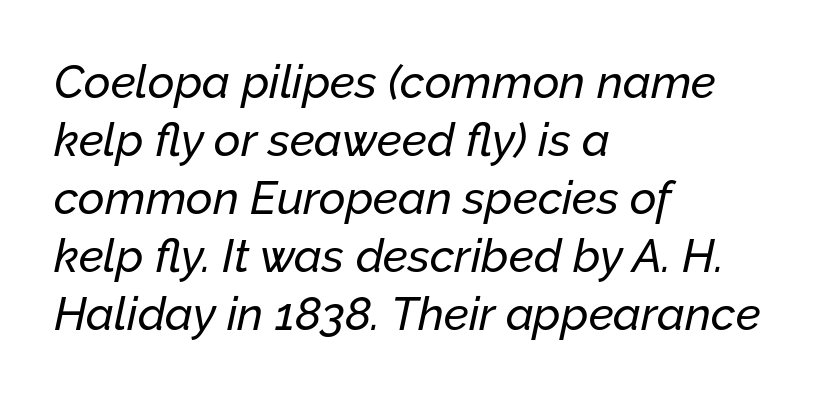
Q: Is the text italic (slanted)? A: Yes, it leans right by about 12 degrees.
Q: Is the text underlined? A: No.
Q: How is the paragraph aligned? A: Left-aligned.
Q: Is the spacing between letters normal or unusually wide? A: Normal.
Q: Is the spacing between lines tight, normal or loose? A: Normal.
Q: Width (condensed, normal, or wide)? A: Normal.
Q: Stroke contrast? A: Low.
Q: x-height? A: Medium.
Q: Monospaced? A: No.
